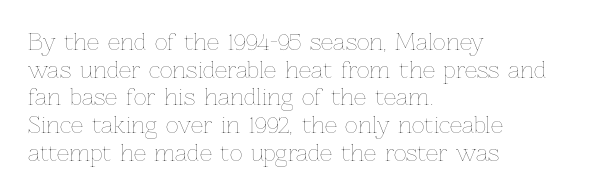
{"italic": "no", "bold": "no", "underline": "no", "align": "left", "line_spacing": "normal", "line_spacing_ratio": 1.26, "letter_spacing": "normal", "letter_spacing_em": 0.0, "glyph_px": 22}
